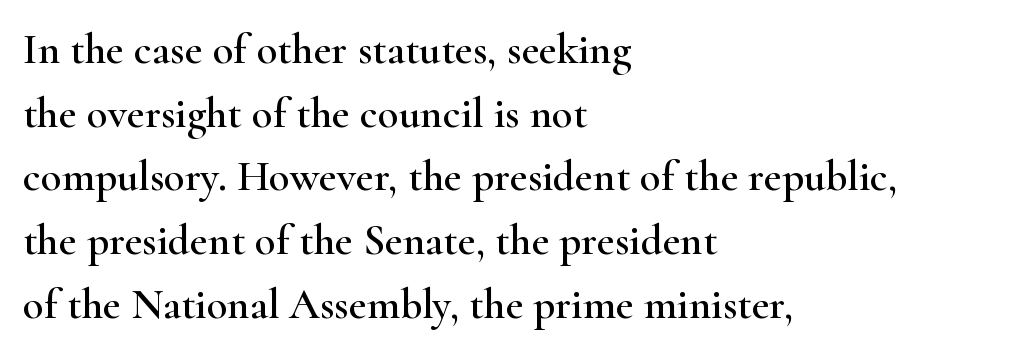
{"serif": "yes", "italic": "no", "width": "wide", "stroke_contrast": "high", "x_height": "small", "monospaced": "no", "underline": "no", "align": "left", "line_spacing": "normal", "line_spacing_ratio": 1.48, "letter_spacing": "normal", "letter_spacing_em": 0.0, "glyph_px": 43}
